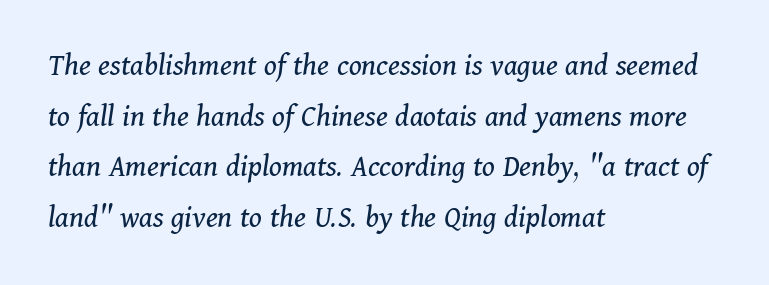
Q: Is the text bold? A: No.
Q: Is the text italic (slanted)? A: Yes, it leans right by about 11 degrees.
Q: Is the typeface a serif or a sans-serif typeface? A: Serif.
Q: Is the text underlined? A: No.
Q: How is the paragraph aligned? A: Left-aligned.
Q: Is the spacing between letters normal or unusually wide? A: Normal.
Q: Is the spacing between lines tight, normal or loose? A: Normal.
Q: Width (condensed, normal, or wide)? A: Normal.
Q: Stroke contrast? A: Medium.
Q: x-height? A: Medium.
Q: Monospaced? A: No.
